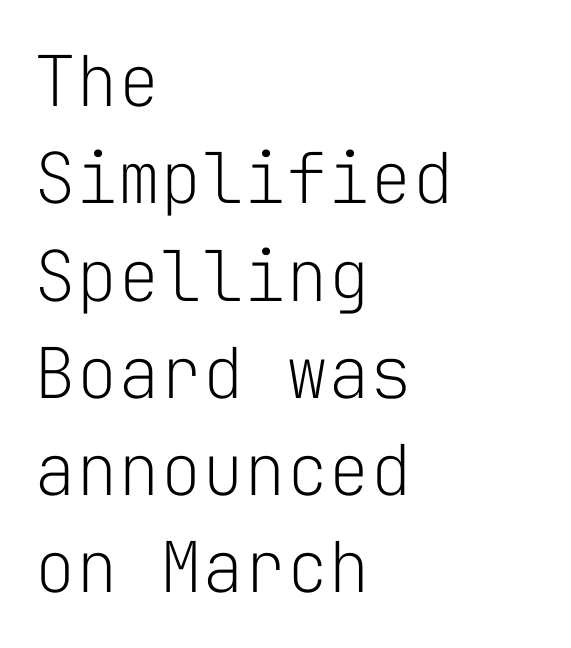
One-word summary of the alignment: left. This sample has the even, mechanical cadence of fixed-width lettering. Descenders hang freely into open space. Quick note: not italic, upright. Summary of weight: not heavy and not bold. Standard letterfit; no display-style spreading of the glyphs.
